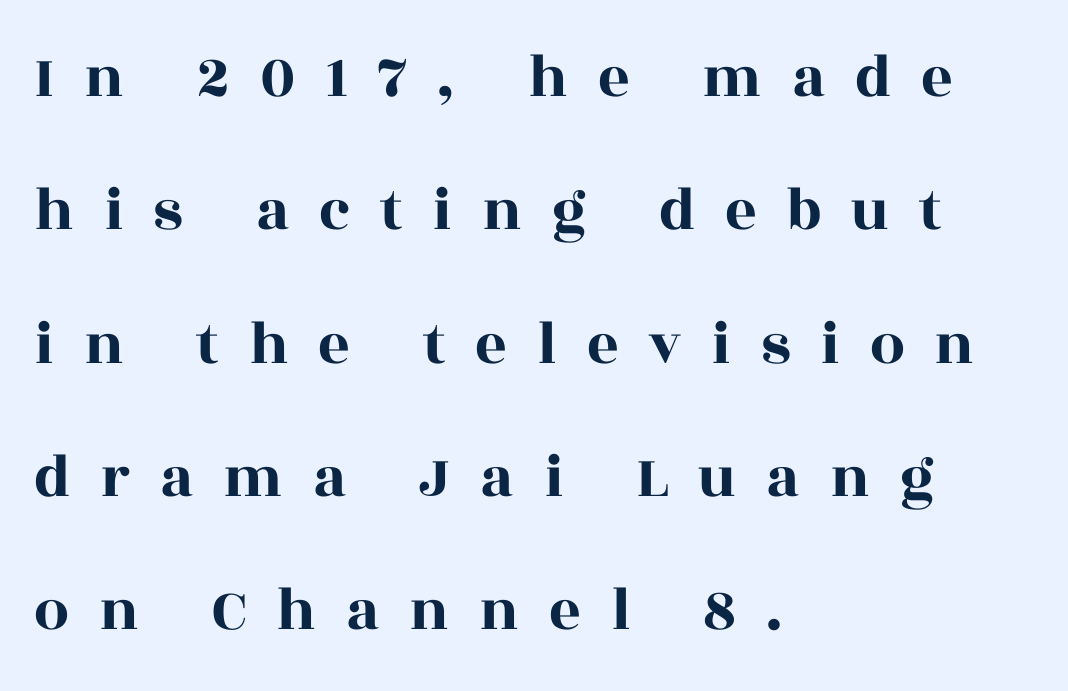
Q: Is the text italic (slanted)? A: No, it is upright.
Q: Is the typeface a serif or a sans-serif typeface? A: Serif.
Q: Is the text underlined? A: No.
Q: How is the paragraph aligned? A: Left-aligned.
Q: Is the spacing between letters normal or unusually wide? A: Unusually wide.
Q: Is the spacing between lines tight, normal or loose? A: Loose.
Q: Width (condensed, normal, or wide)? A: Wide.
Q: x-height? A: Large.
Q: Monospaced? A: No.
